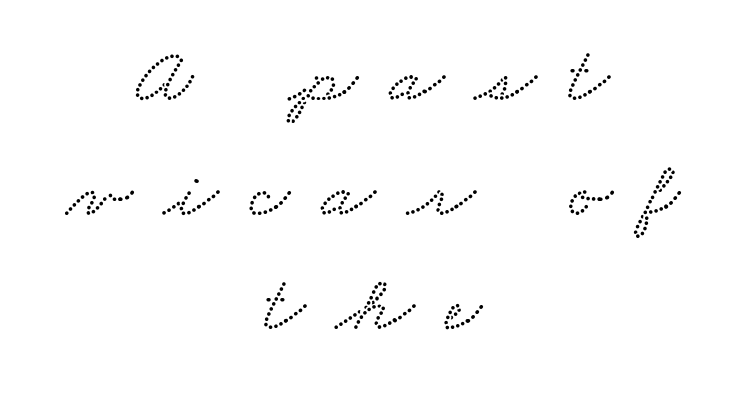
{"serif": "yes", "width": "wide", "stroke_contrast": "low", "x_height": "small", "monospaced": "no", "underline": "no", "align": "center", "line_spacing": "normal", "line_spacing_ratio": 1.45, "letter_spacing": "wide", "letter_spacing_em": 0.4, "glyph_px": 79}
